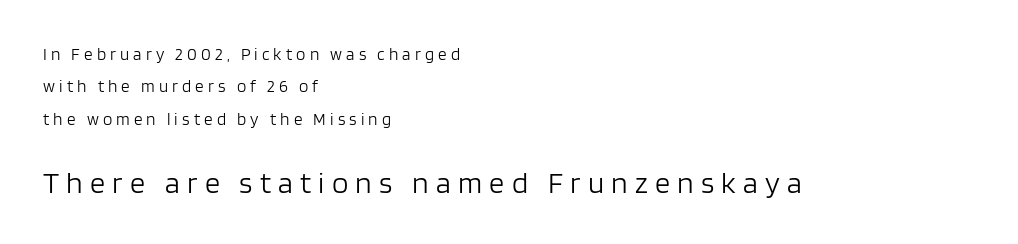
The face looks like a standard text weight, possibly lighter. Nobody drew a line under any word here. Compared with a centered layout, this one pins lines to the left instead. Are there feet on the stems? There aren't — it's a sans.
